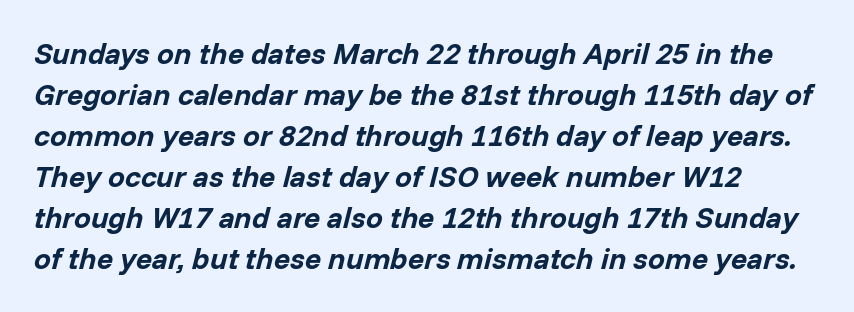
Q: Is the text bold? A: Yes.
Q: Is the text italic (slanted)? A: Yes, it leans right by about 14 degrees.
Q: Is the text underlined? A: No.
Q: Is the spacing between letters normal or unusually wide? A: Normal.
Q: Is the spacing between lines tight, normal or loose? A: Normal.
Q: Width (condensed, normal, or wide)? A: Normal.
Q: Stroke contrast? A: Low.
Q: x-height? A: Medium.
Q: Monospaced? A: No.
